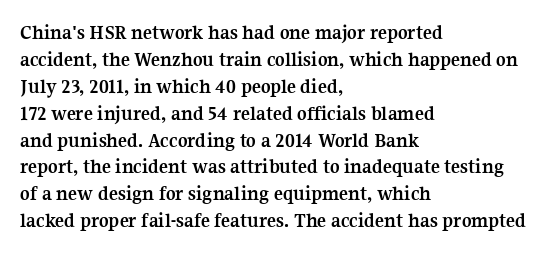
The image shows 21 px bold type, upright; set left-aligned, normal line spacing (1.28x), normal letter spacing, not underlined.
